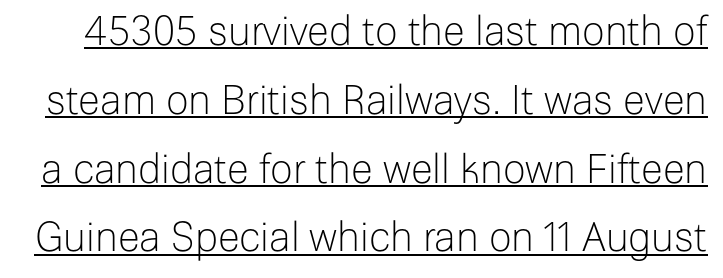
This sample has the flowing, uneven cadence of proportional lettering. The letters look calm and open, with moderate or lighter stems. Nope, not italic — everything's standing straight. Type style note: lacks serifs.
